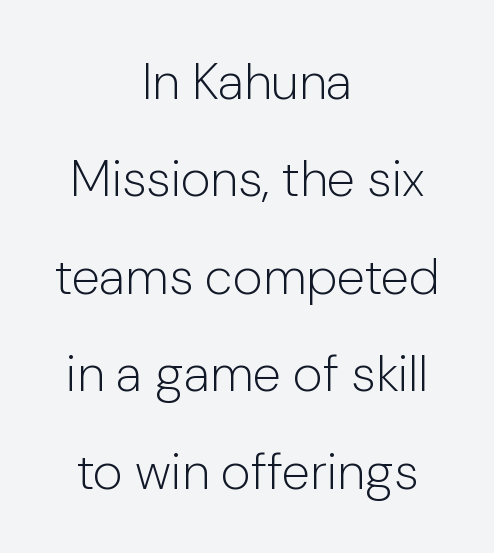
Q: Is the text bold? A: No.
Q: Is the text italic (slanted)? A: No, it is upright.
Q: Is the typeface a serif or a sans-serif typeface? A: Sans-serif.
Q: Is the text underlined? A: No.
Q: How is the paragraph aligned? A: Centered.
Q: Is the spacing between letters normal or unusually wide? A: Normal.
Q: Is the spacing between lines tight, normal or loose? A: Loose.
Q: Width (condensed, normal, or wide)? A: Normal.
Q: Stroke contrast? A: Low.
Q: x-height? A: Medium.
Q: Monospaced? A: No.
